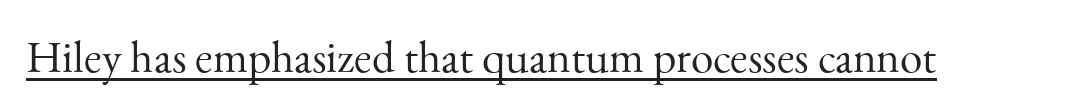
{"serif": "yes", "italic": "no", "bold": "no", "weight": "light", "width": "normal", "stroke_contrast": "medium", "x_height": "small", "monospaced": "no", "underline": "yes", "letter_spacing": "normal", "letter_spacing_em": 0.0, "glyph_px": 45}
